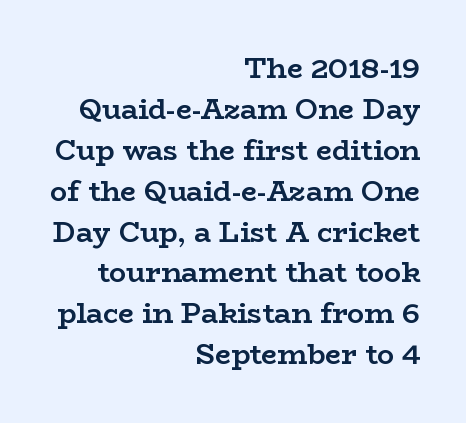
Q: Is the text bold? A: Yes.
Q: Is the text italic (slanted)? A: No, it is upright.
Q: Is the typeface a serif or a sans-serif typeface? A: Serif.
Q: Is the text underlined? A: No.
Q: How is the paragraph aligned? A: Right-aligned.
Q: Is the spacing between letters normal or unusually wide? A: Normal.
Q: Is the spacing between lines tight, normal or loose? A: Normal.
Q: Width (condensed, normal, or wide)? A: Wide.
Q: Stroke contrast? A: Low.
Q: x-height? A: Medium.
Q: Monospaced? A: No.
